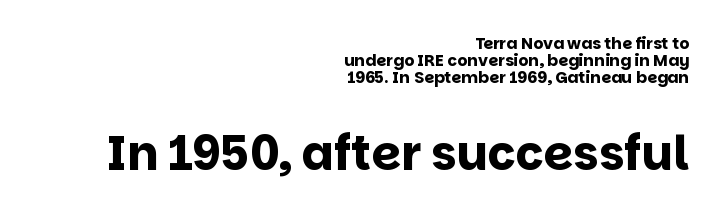
The image shows 47 px bold sans-serif type, upright; set right-aligned, tight line spacing (1.06x), normal letter spacing, not underlined; the second (bottom) block is 2.94x larger; low stroke contrast and a large x-height.
